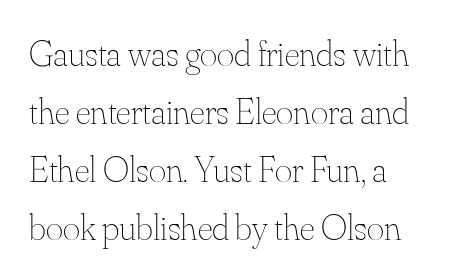
{"italic": "no", "bold": "no", "weight": "thin", "width": "normal", "stroke_contrast": "medium", "x_height": "small", "monospaced": "no", "underline": "no", "align": "left", "line_spacing": "normal", "line_spacing_ratio": 1.57, "letter_spacing": "normal", "letter_spacing_em": 0.0, "glyph_px": 37}
